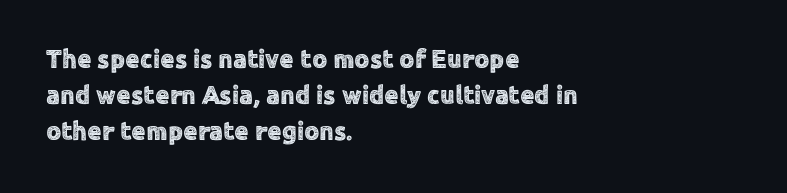
Q: Is the text italic (slanted)? A: No, it is upright.
Q: Is the text underlined? A: No.
Q: How is the paragraph aligned? A: Left-aligned.
Q: Is the spacing between letters normal or unusually wide? A: Normal.
Q: Is the spacing between lines tight, normal or loose? A: Normal.
